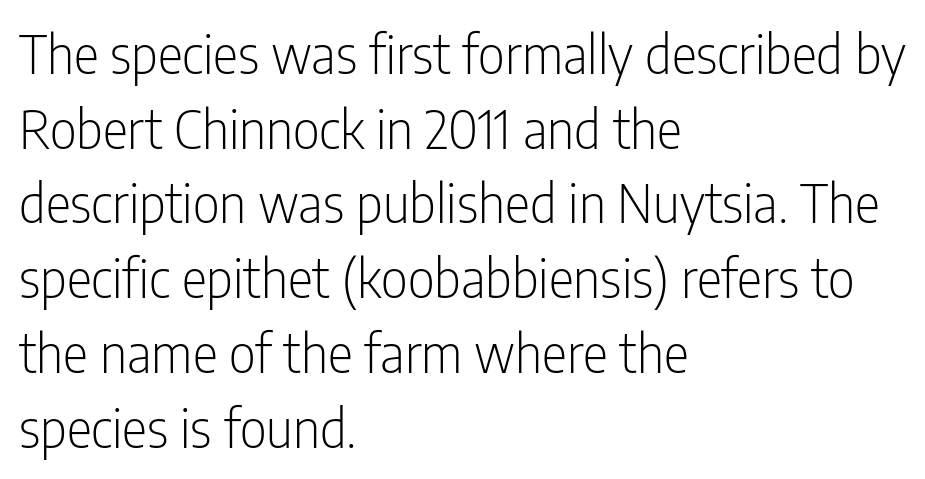
Q: Is the text bold? A: No.
Q: Is the text italic (slanted)? A: No, it is upright.
Q: Is the typeface a serif or a sans-serif typeface? A: Sans-serif.
Q: Is the text underlined? A: No.
Q: How is the paragraph aligned? A: Left-aligned.
Q: Is the spacing between letters normal or unusually wide? A: Normal.
Q: Is the spacing between lines tight, normal or loose? A: Normal.
Q: Width (condensed, normal, or wide)? A: Condensed.
Q: Stroke contrast? A: Low.
Q: x-height? A: Medium.
Q: Monospaced? A: No.
